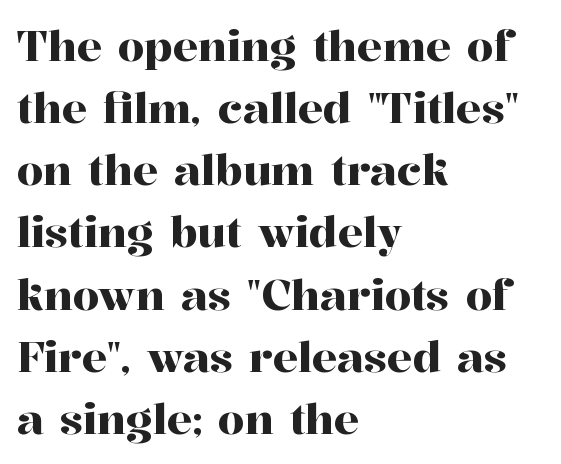
{"serif": "yes", "italic": "no", "width": "normal", "stroke_contrast": "high", "x_height": "medium", "monospaced": "no", "underline": "no", "align": "left", "line_spacing": "normal", "line_spacing_ratio": 1.48, "letter_spacing": "normal", "letter_spacing_em": 0.0, "glyph_px": 42}
